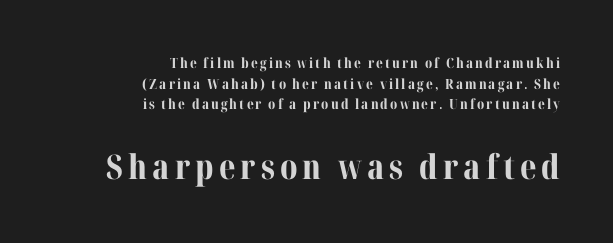
The image shows 34 px bold serif type, upright; set right-aligned, normal line spacing (1.48x), not underlined; the second (bottom) block is 2.43x larger; medium stroke contrast and a medium x-height.
